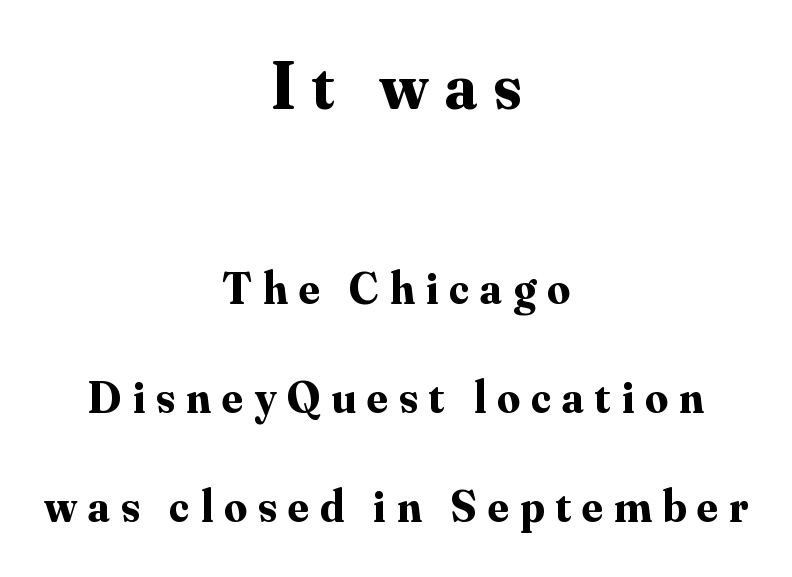
{"serif": "yes", "italic": "no", "bold": "yes", "weight": "bold", "width": "normal", "stroke_contrast": "medium", "x_height": "small", "monospaced": "no", "underline": "no", "align": "center", "line_spacing": "loose", "line_spacing_ratio": 2.42, "letter_spacing": "wide", "letter_spacing_em": 0.25, "larger_block": "first", "size_ratio": 1.49, "glyph_px": 67}
